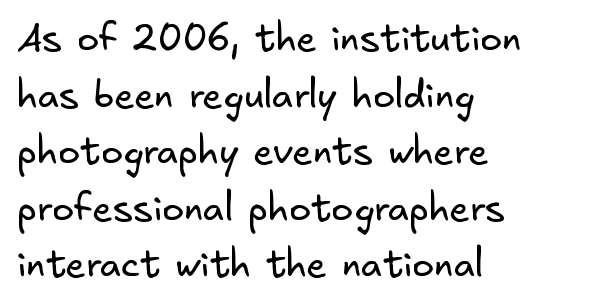
Casual observation: everything's shoved over to the left. The space directly below the letters is spotless. Look at the bottom of the vertical strokes: they stop flat, with no serifs. Caption: face not bold, strokes unweighted. Default kerning and tracking; the words read as compact shapes.
